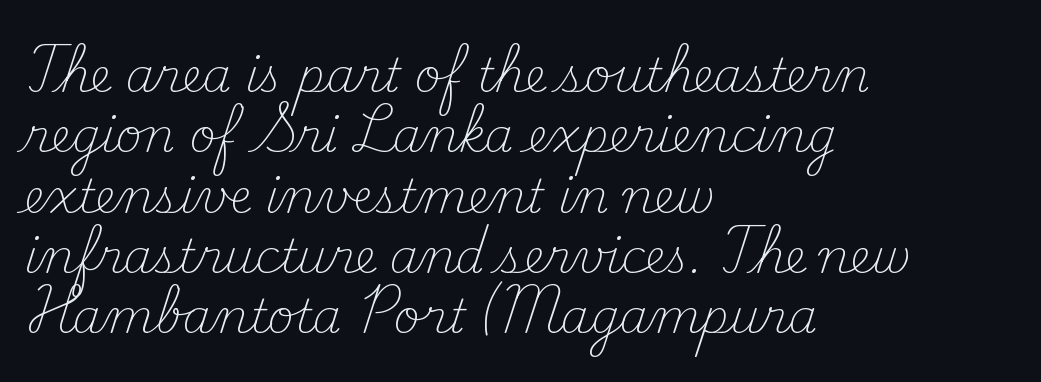
{"serif": "yes", "bold": "no", "weight": "light", "width": "normal", "stroke_contrast": "medium", "x_height": "small", "monospaced": "no", "underline": "no", "align": "left", "line_spacing": "normal", "line_spacing_ratio": 1.31, "letter_spacing": "normal", "letter_spacing_em": 0.0, "glyph_px": 46}
